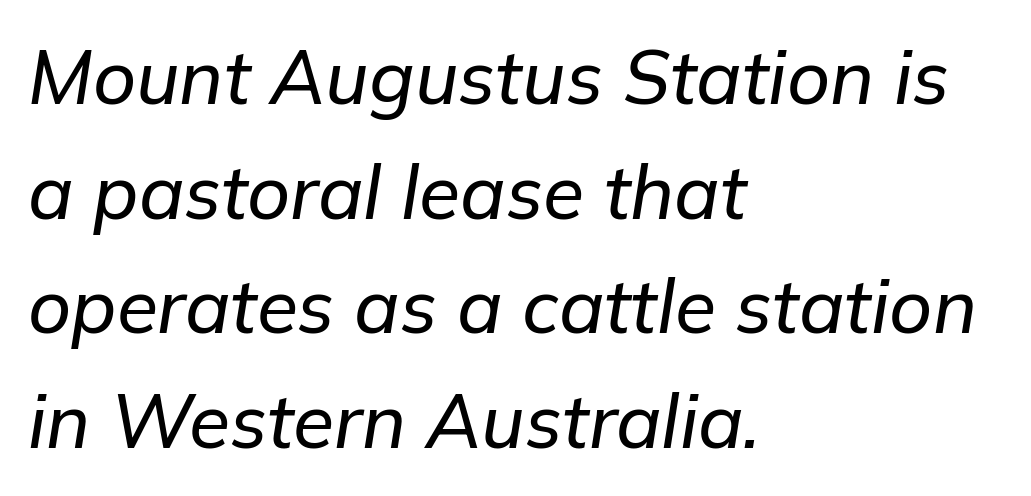
The image shows 75 px text type, italic (leaning right); set left-aligned, normal line spacing (1.53x), normal letter spacing, not underlined; low stroke contrast and a medium x-height.
